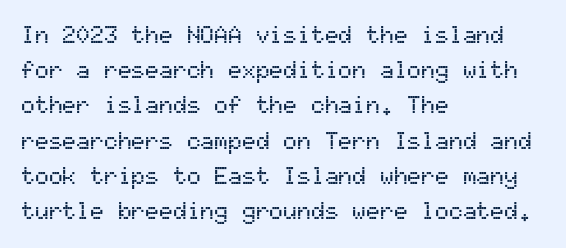
{"italic": "no", "underline": "no", "align": "left", "line_spacing": "normal", "line_spacing_ratio": 1.53, "letter_spacing": "normal", "letter_spacing_em": 0.0, "glyph_px": 23}
